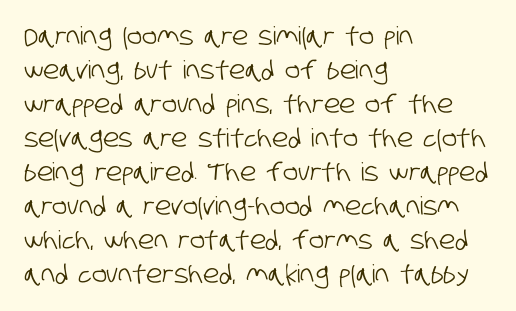
The image shows 25 px text type; set left-aligned, normal line spacing (1.36x), normal letter spacing, not underlined.
